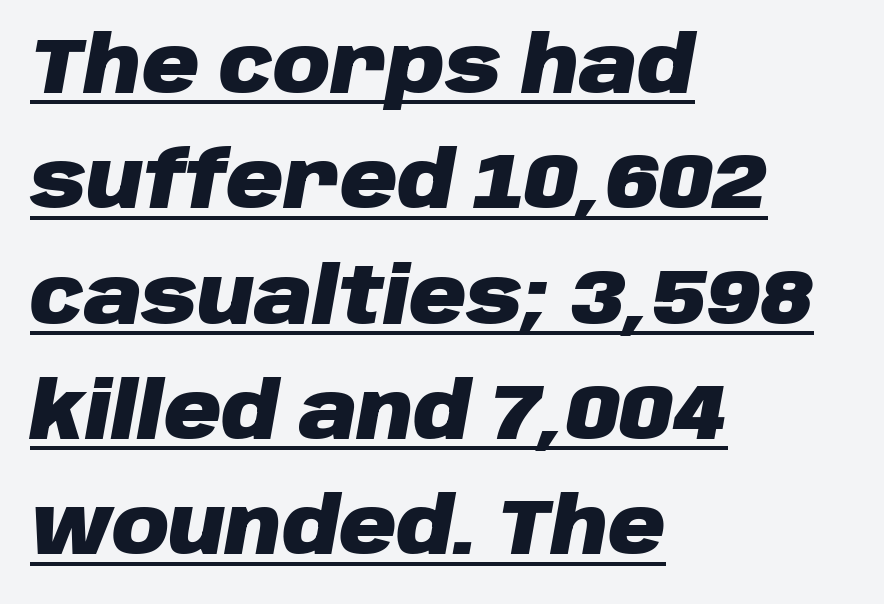
Q: Is the text bold? A: Yes.
Q: Is the text italic (slanted)? A: Yes, it leans right by about 10 degrees.
Q: Is the text underlined? A: Yes.
Q: How is the paragraph aligned? A: Left-aligned.
Q: Is the spacing between letters normal or unusually wide? A: Normal.
Q: Is the spacing between lines tight, normal or loose? A: Normal.
Q: Width (condensed, normal, or wide)? A: Normal.
Q: Stroke contrast? A: Low.
Q: x-height? A: Large.
Q: Monospaced? A: No.
